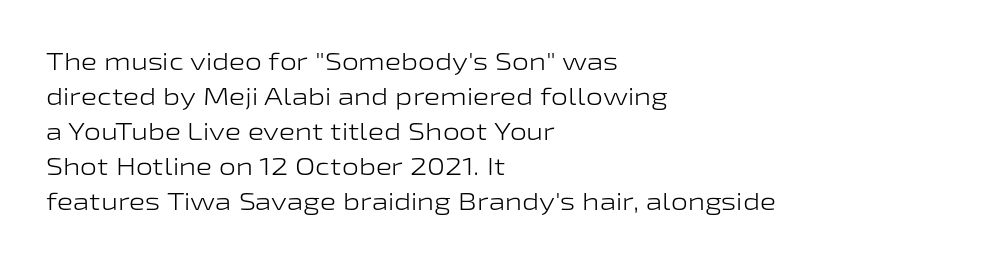
{"italic": "no", "bold": "no", "underline": "no", "align": "left", "line_spacing": "normal", "line_spacing_ratio": 1.46, "letter_spacing": "normal", "letter_spacing_em": 0.0, "glyph_px": 24}
